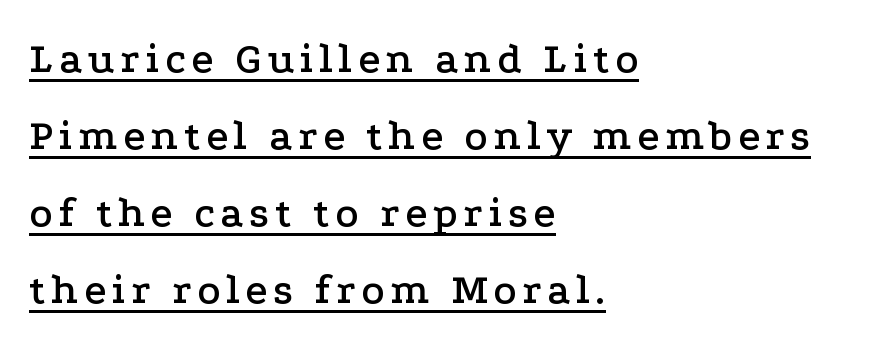
The image shows 43 px wide serif type, upright; set left-aligned, line spacing 1.79x, underlined; low stroke contrast and a medium x-height.
